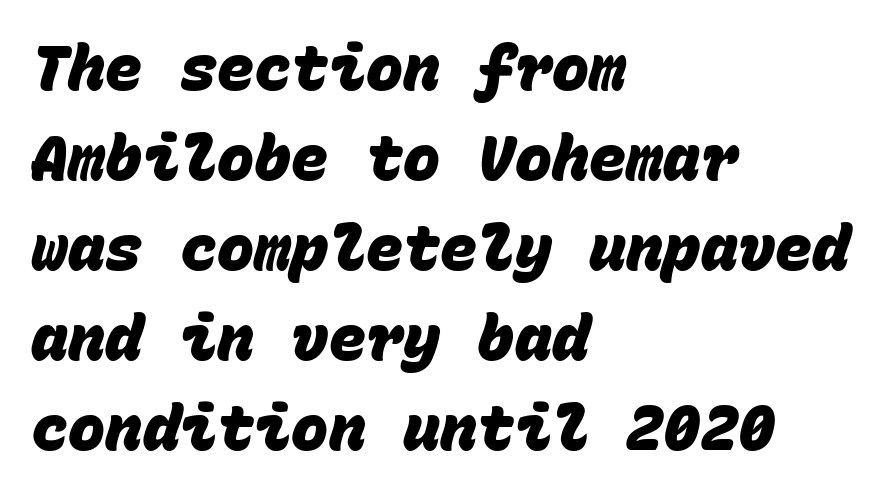
{"serif": "no", "bold": "yes", "weight": "heavy", "width": "normal", "stroke_contrast": "low", "x_height": "large", "monospaced": "yes", "underline": "no", "align": "left", "line_spacing": "normal", "line_spacing_ratio": 1.45, "letter_spacing": "normal", "letter_spacing_em": 0.0, "glyph_px": 62}
